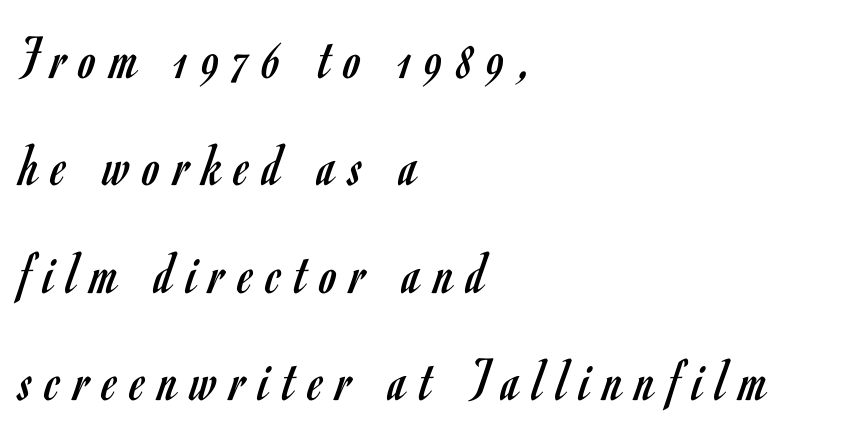
{"serif": "no", "bold": "no", "weight": "regular", "width": "condensed", "stroke_contrast": "low", "x_height": "small", "monospaced": "no", "underline": "no", "align": "left", "line_spacing_ratio": 1.73, "letter_spacing": "wide", "letter_spacing_em": 0.22, "glyph_px": 62}
